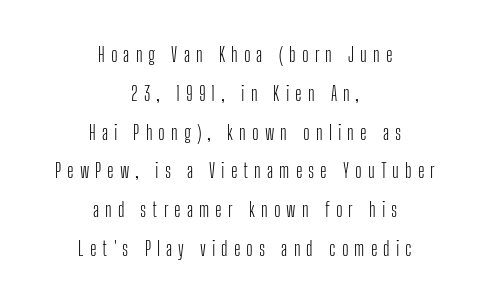
{"italic": "no", "bold": "no", "underline": "no", "align": "center", "line_spacing": "loose", "line_spacing_ratio": 1.94, "letter_spacing": "wide", "letter_spacing_em": 0.3, "glyph_px": 20}
